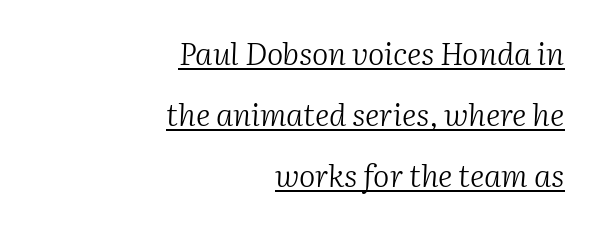
The image shows 31 px light serif type, italic (leaning right); set right-aligned, loose line spacing (1.97x), normal letter spacing, underlined; medium stroke contrast and a medium x-height.
